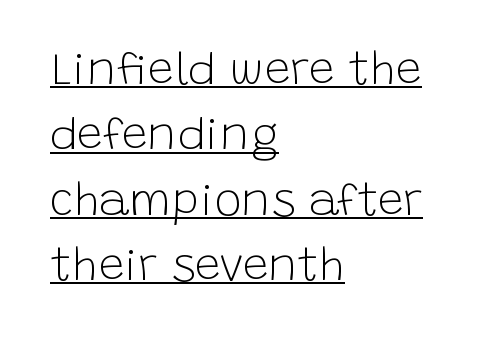
Q: Is the text bold? A: No.
Q: Is the text italic (slanted)? A: No, it is upright.
Q: Is the typeface a serif or a sans-serif typeface? A: Sans-serif.
Q: Is the text underlined? A: Yes.
Q: How is the paragraph aligned? A: Left-aligned.
Q: Is the spacing between letters normal or unusually wide? A: Normal.
Q: Is the spacing between lines tight, normal or loose? A: Normal.
Q: Width (condensed, normal, or wide)? A: Normal.
Q: Stroke contrast? A: Low.
Q: x-height? A: Large.
Q: Monospaced? A: No.
